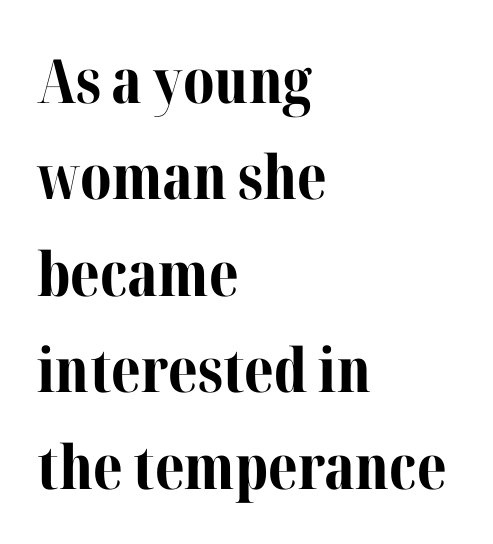
{"serif": "yes", "italic": "no", "bold": "yes", "weight": "bold", "width": "normal", "stroke_contrast": "medium", "x_height": "medium", "monospaced": "no", "underline": "no", "align": "left", "line_spacing": "normal", "line_spacing_ratio": 1.58, "letter_spacing": "normal", "letter_spacing_em": 0.0, "glyph_px": 61}
